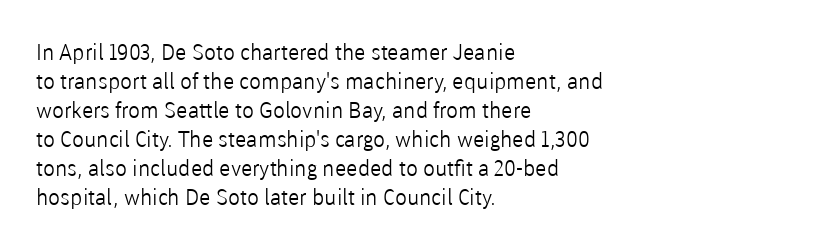
Tall strokes in this sample are plumb rather than angled. The passage shown has conventional tracking throughout. Every row of glyphs begins at an identical x-position on the left. A normal amount of white space separates one row of letters from the next. Type without underlining.
